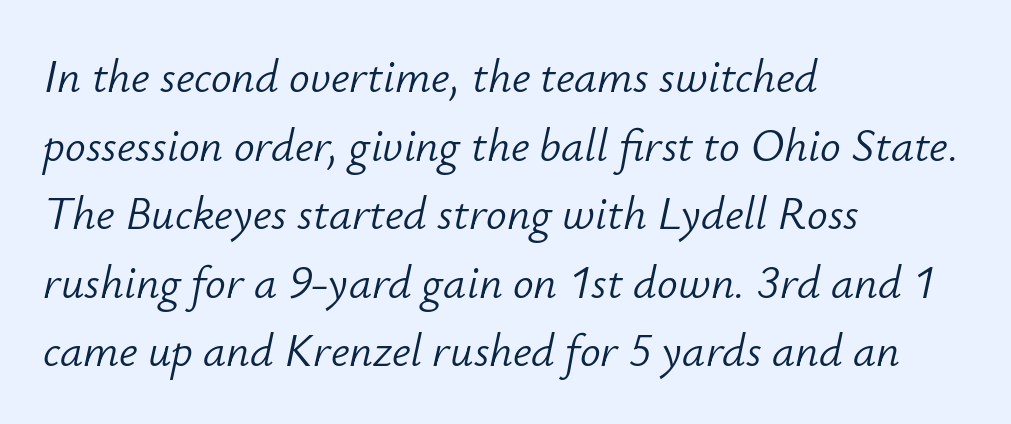
Q: Is the text bold? A: No.
Q: Is the text italic (slanted)? A: Yes, it leans right by about 12 degrees.
Q: Is the text underlined? A: No.
Q: How is the paragraph aligned? A: Left-aligned.
Q: Is the spacing between letters normal or unusually wide? A: Normal.
Q: Is the spacing between lines tight, normal or loose? A: Normal.
Q: Width (condensed, normal, or wide)? A: Normal.
Q: Stroke contrast? A: Low.
Q: x-height? A: Small.
Q: Monospaced? A: No.
